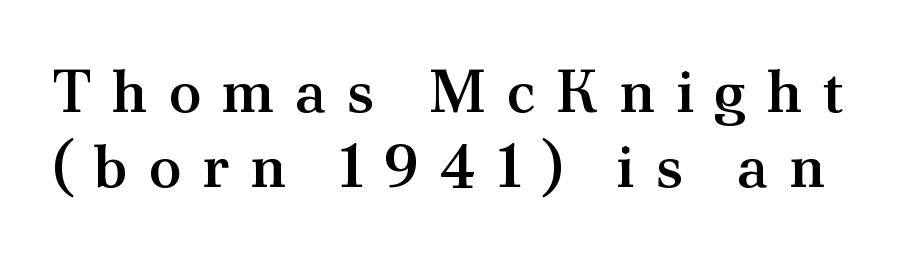
The image shows 60 px semibold serif type, upright; set normal line spacing (1.25x), unusually wide letter spacing (+0.34 em), not underlined; medium stroke contrast and a small x-height.
